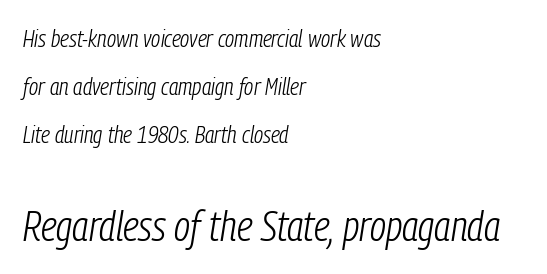
The image shows 42 px light, condensed type, italic (leaning right); set left-aligned, loose line spacing (1.99x), normal letter spacing, not underlined; the second (bottom) block is 1.75x larger; low stroke contrast and a medium x-height.
